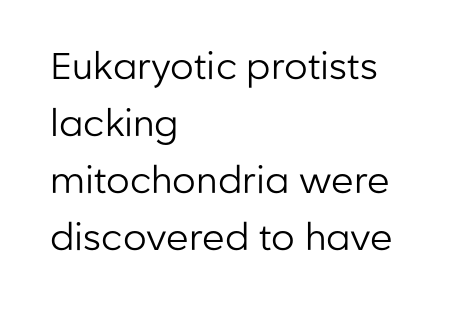
Q: Is the text bold? A: No.
Q: Is the text italic (slanted)? A: No, it is upright.
Q: Is the typeface a serif or a sans-serif typeface? A: Sans-serif.
Q: Is the text underlined? A: No.
Q: How is the paragraph aligned? A: Left-aligned.
Q: Is the spacing between letters normal or unusually wide? A: Normal.
Q: Is the spacing between lines tight, normal or loose? A: Normal.
Q: Width (condensed, normal, or wide)? A: Normal.
Q: Stroke contrast? A: Low.
Q: x-height? A: Medium.
Q: Monospaced? A: No.
